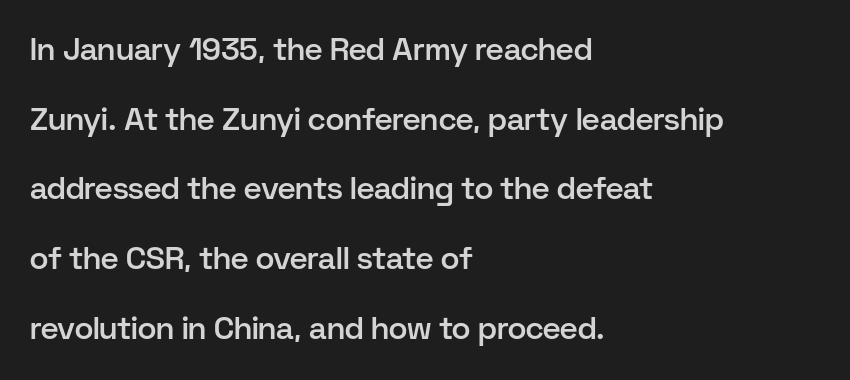
As a designer I'd log this as weight 600, semibold. These lines keep a tight, regular rhythm from letter to letter. Where is the straight margin? On the left. The letters carry no serifs — their stems end cleanly without finishing strokes. Here the designer chose a conventional face with non-uniform glyph widths. Quick note: underline off.
